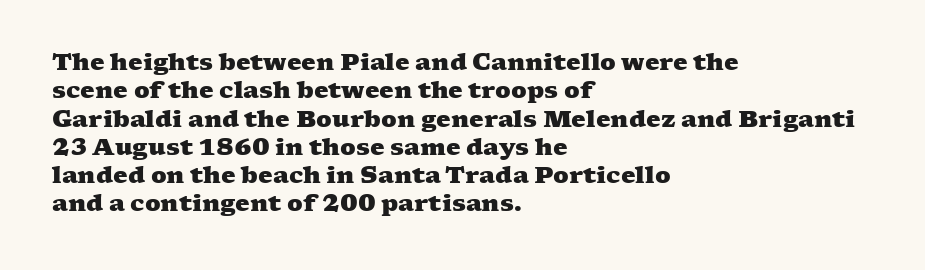
The image shows 23 px bold type; set left-aligned, line spacing 1.23x, normal letter spacing, not underlined.
